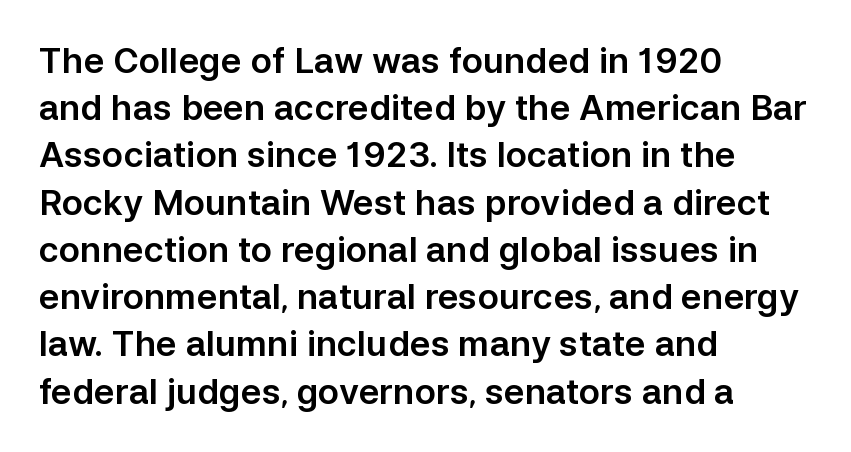
Q: Is the text italic (slanted)? A: No, it is upright.
Q: Is the typeface a serif or a sans-serif typeface? A: Sans-serif.
Q: Is the text underlined? A: No.
Q: How is the paragraph aligned? A: Left-aligned.
Q: Is the spacing between letters normal or unusually wide? A: Normal.
Q: Is the spacing between lines tight, normal or loose? A: Normal.
Q: Width (condensed, normal, or wide)? A: Normal.
Q: Stroke contrast? A: Low.
Q: x-height? A: Medium.
Q: Monospaced? A: No.
